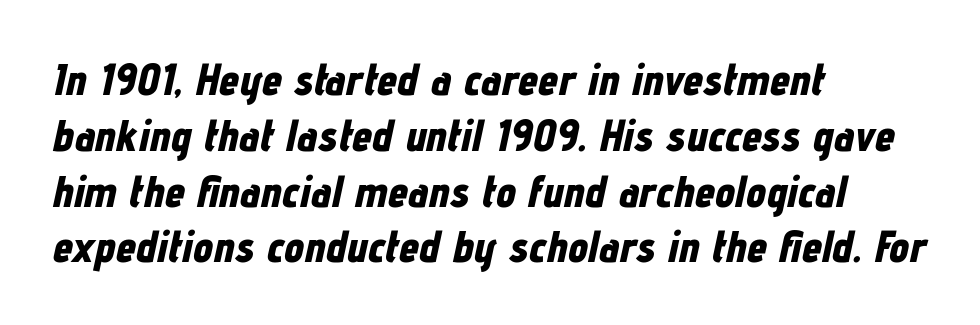
{"italic": "yes", "lean": "right", "slant_degrees": 12, "bold": "yes", "weight": "bold", "width": "condensed", "stroke_contrast": "low", "x_height": "medium", "monospaced": "no", "underline": "no", "align": "left", "line_spacing_ratio": 1.24, "letter_spacing": "normal", "letter_spacing_em": 0.0, "glyph_px": 45}
